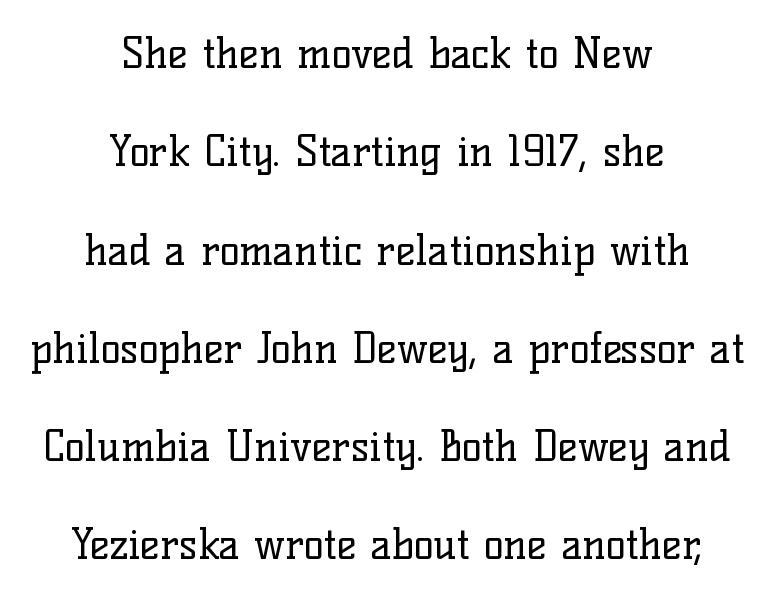
The letters advance in unequal steps, a hallmark of proportional type. The paragraph shown floats in the horizontal middle. To sum up the face: it has serifs. You could call the tracking neutral — neither tight nor loose. Caption: face not bold, strokes unweighted. This block would shrink considerably if given ordinary leading; it's expanded now.
